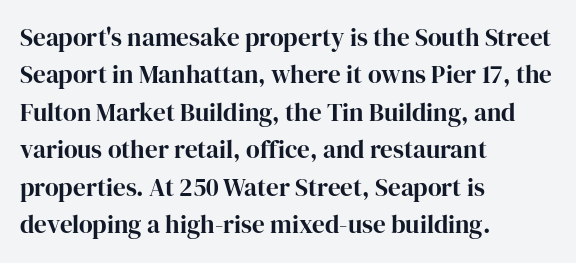
Q: Is the text italic (slanted)? A: No, it is upright.
Q: Is the text underlined? A: No.
Q: How is the paragraph aligned? A: Left-aligned.
Q: Is the spacing between letters normal or unusually wide? A: Normal.
Q: Is the spacing between lines tight, normal or loose? A: Normal.
